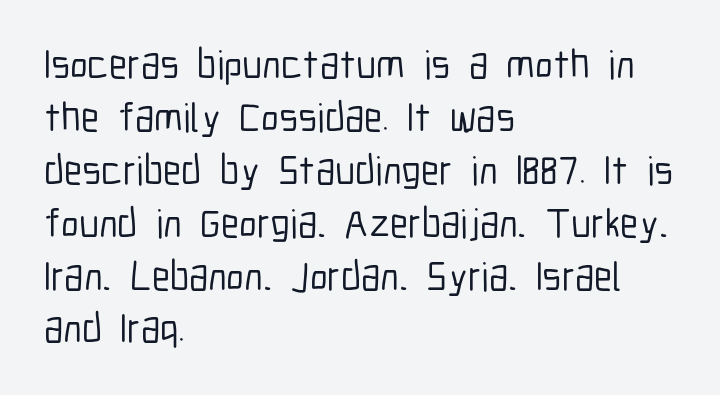
Default kerning and tracking; the words read as compact shapes. Check the space under the baseline: it is left empty. The setting favours the left margin, as ordinary paragraphs usually do. The passage shown is typed in a proportional face where columns would drift.
